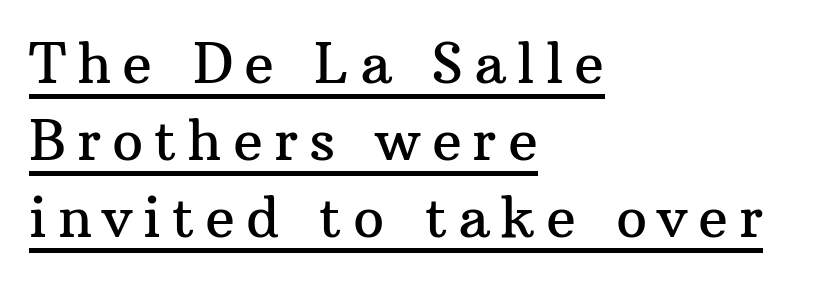
Display-style spreading of the glyphs; the letterfit is very open. Underlining? Definitely there. How would I describe the line gaps? Plain and ordinary. Old-style or modern, the face here clearly has serifs. Posture: straight, roman, zero tilt.
